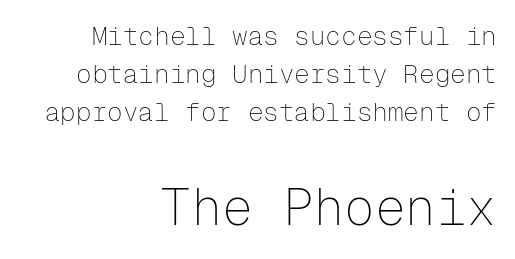
The image shows 51 px thin sans-serif type, upright, monospaced; set right-aligned, normal line spacing (1.46x), normal letter spacing, not underlined; the second (bottom) block is 1.96x larger; low stroke contrast and a medium x-height.
